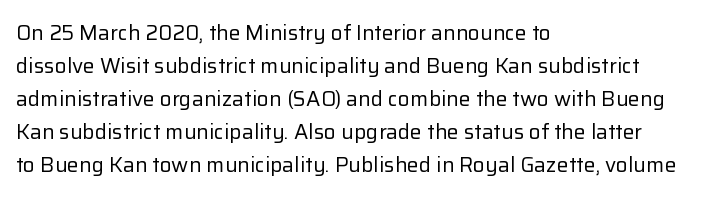
{"italic": "no", "bold": "no", "underline": "no", "align": "left", "line_spacing": "normal", "line_spacing_ratio": 1.57, "letter_spacing": "normal", "letter_spacing_em": 0.0, "glyph_px": 21}
